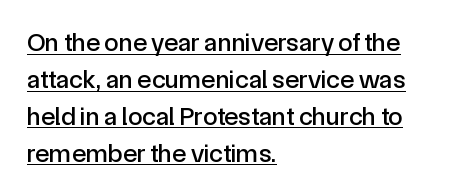
{"italic": "no", "underline": "yes", "align": "left", "line_spacing": "normal", "line_spacing_ratio": 1.42, "letter_spacing": "normal", "letter_spacing_em": 0.0, "glyph_px": 26}
